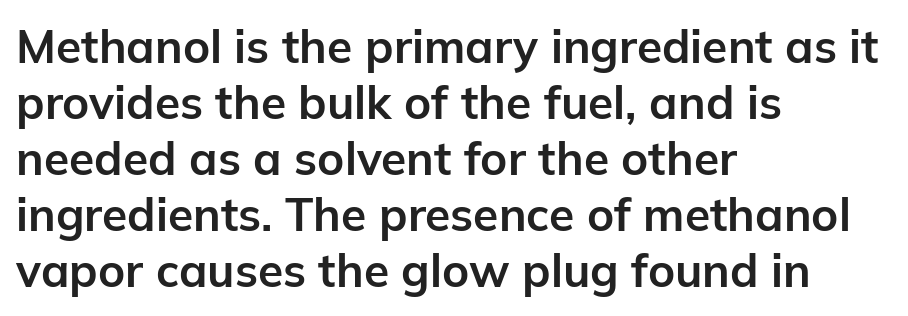
Notice how the stems are strictly vertical — no italics here. The letters advance in unequal steps, a hallmark of proportional type. Has an underline been added? It has not. Nothing unusual about the tracking: characters are spaced as the font intends.
